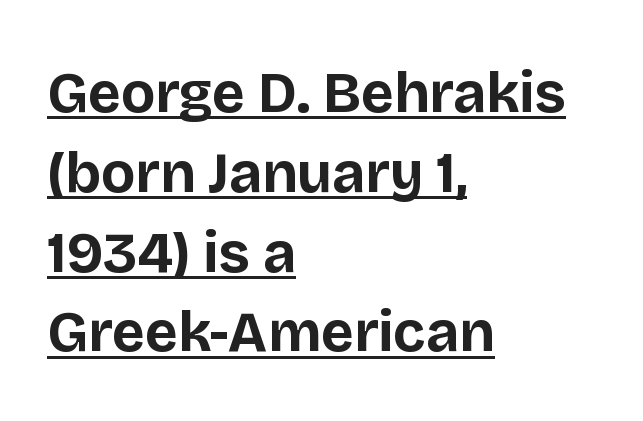
Q: Is the text bold? A: Yes.
Q: Is the text italic (slanted)? A: No, it is upright.
Q: Is the typeface a serif or a sans-serif typeface? A: Sans-serif.
Q: Is the text underlined? A: Yes.
Q: How is the paragraph aligned? A: Left-aligned.
Q: Is the spacing between letters normal or unusually wide? A: Normal.
Q: Is the spacing between lines tight, normal or loose? A: Normal.
Q: Width (condensed, normal, or wide)? A: Normal.
Q: Stroke contrast? A: Low.
Q: x-height? A: Large.
Q: Monospaced? A: No.
